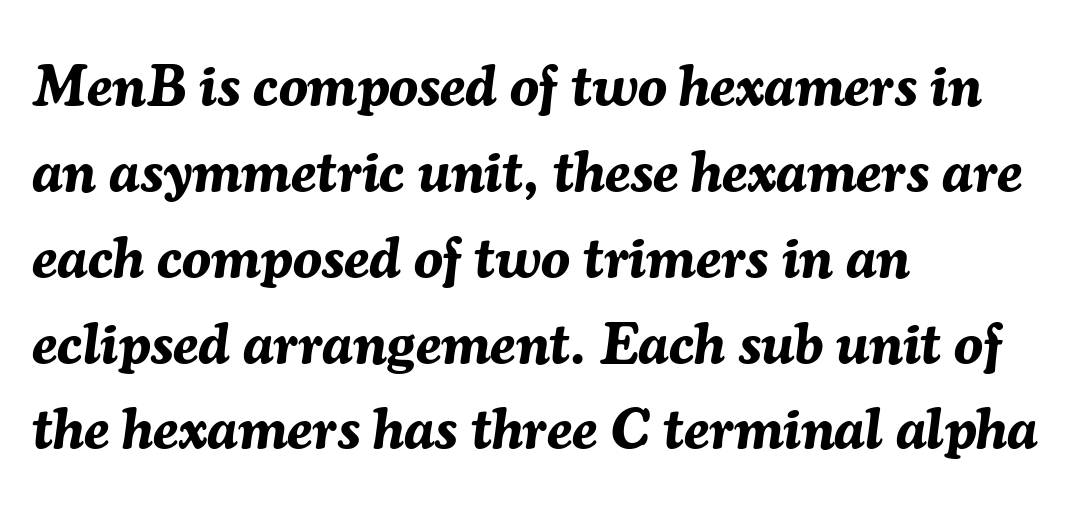
The string is rendered with underlining switched off. Looks like regular typesetting: each glyph gets only the width it needs. If you drew a line through each stem, it would be angled. Weight check: bold — yes, fully. Nothing unusual about the tracking: characters are spaced as the font intends.
